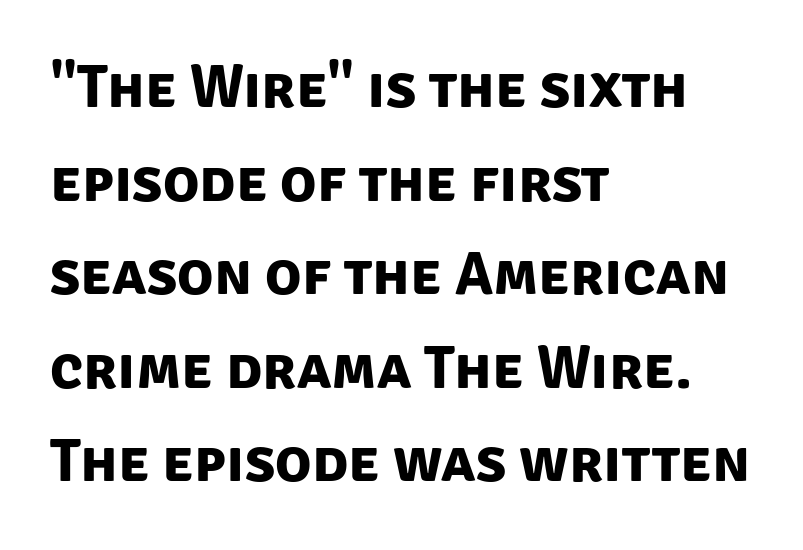
Q: Is the text bold? A: Yes.
Q: Is the typeface a serif or a sans-serif typeface? A: Sans-serif.
Q: Is the text underlined? A: No.
Q: How is the paragraph aligned? A: Left-aligned.
Q: Is the spacing between letters normal or unusually wide? A: Normal.
Q: Is the spacing between lines tight, normal or loose? A: Normal.
Q: Width (condensed, normal, or wide)? A: Normal.
Q: Stroke contrast? A: Low.
Q: x-height? A: Large.
Q: Monospaced? A: No.
